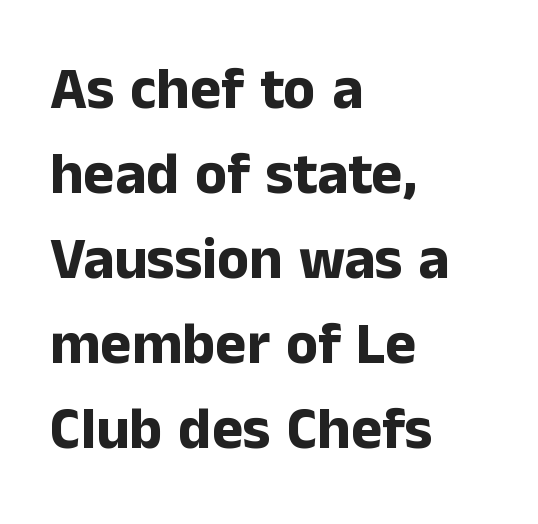
The image shows 59 px bold sans-serif type, upright; set left-aligned, normal line spacing (1.44x), normal letter spacing, not underlined; low stroke contrast and a medium x-height.
